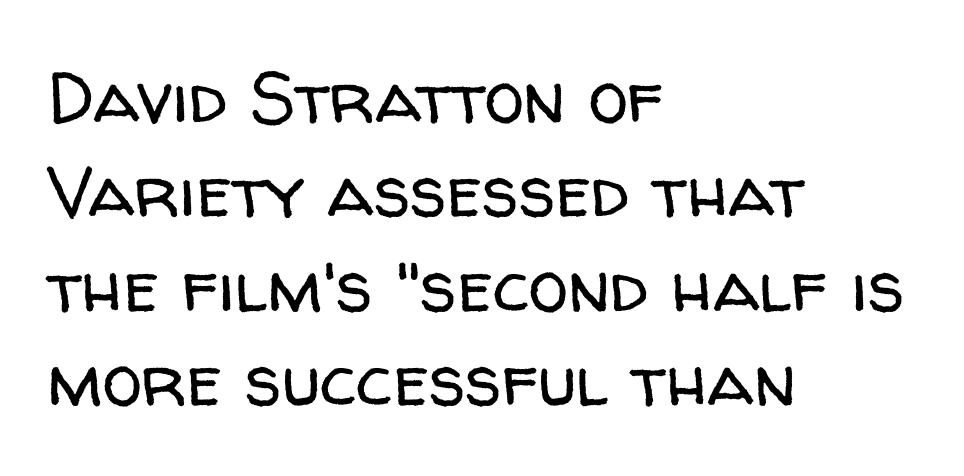
Q: Is the text bold? A: No.
Q: Is the text italic (slanted)? A: No, it is upright.
Q: Is the typeface a serif or a sans-serif typeface? A: Sans-serif.
Q: Is the text underlined? A: No.
Q: How is the paragraph aligned? A: Left-aligned.
Q: Is the spacing between letters normal or unusually wide? A: Normal.
Q: Is the spacing between lines tight, normal or loose? A: Normal.
Q: Width (condensed, normal, or wide)? A: Normal.
Q: Stroke contrast? A: Low.
Q: x-height? A: Medium.
Q: Monospaced? A: No.
